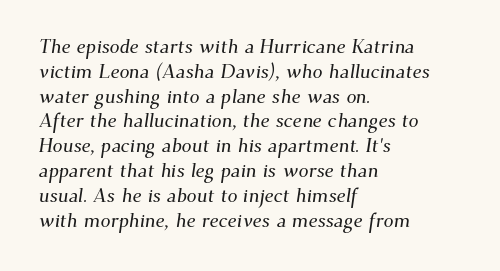
No word sits above an underline. The line texture is even and compact thanks to regular tracking. The ragged edge is on the right, which tells us the setting is flush left.
